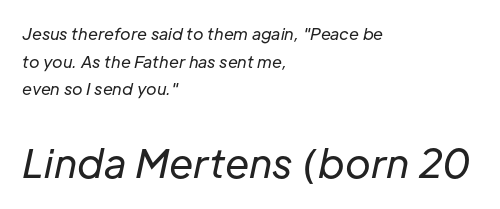
The image shows 39 px regular-weight type, italic (leaning right); set left-aligned, line spacing 1.72x, normal letter spacing, not underlined; the second (bottom) block is 2.44x larger; low stroke contrast and a medium x-height.
